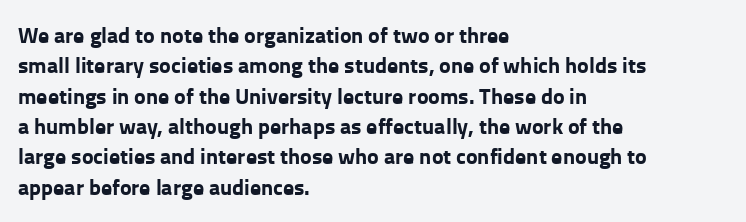
{"italic": "no", "bold": "yes", "underline": "no", "align": "left", "line_spacing": "normal", "line_spacing_ratio": 1.38, "letter_spacing": "normal", "letter_spacing_em": 0.0, "glyph_px": 22}
